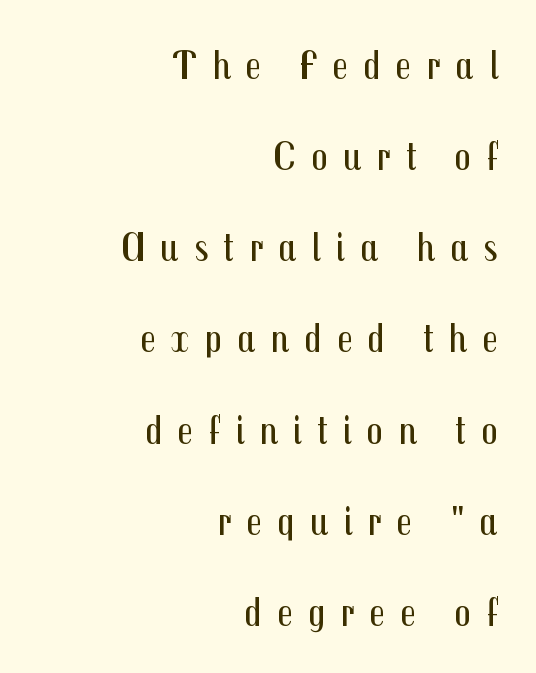
Q: Is the text bold? A: No.
Q: Is the text italic (slanted)? A: No, it is upright.
Q: Is the typeface a serif or a sans-serif typeface? A: Sans-serif.
Q: Is the text underlined? A: No.
Q: How is the paragraph aligned? A: Right-aligned.
Q: Is the spacing between letters normal or unusually wide? A: Unusually wide.
Q: Is the spacing between lines tight, normal or loose? A: Loose.
Q: Width (condensed, normal, or wide)? A: Condensed.
Q: Stroke contrast? A: Medium.
Q: x-height? A: Medium.
Q: Monospaced? A: No.
